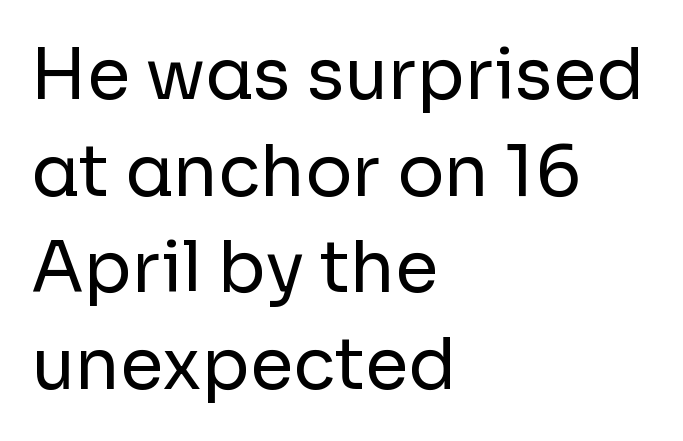
Q: Is the text bold? A: No.
Q: Is the text italic (slanted)? A: No, it is upright.
Q: Is the typeface a serif or a sans-serif typeface? A: Sans-serif.
Q: Is the text underlined? A: No.
Q: How is the paragraph aligned? A: Left-aligned.
Q: Is the spacing between letters normal or unusually wide? A: Normal.
Q: Is the spacing between lines tight, normal or loose? A: Normal.
Q: Width (condensed, normal, or wide)? A: Normal.
Q: Stroke contrast? A: Low.
Q: x-height? A: Medium.
Q: Monospaced? A: No.
